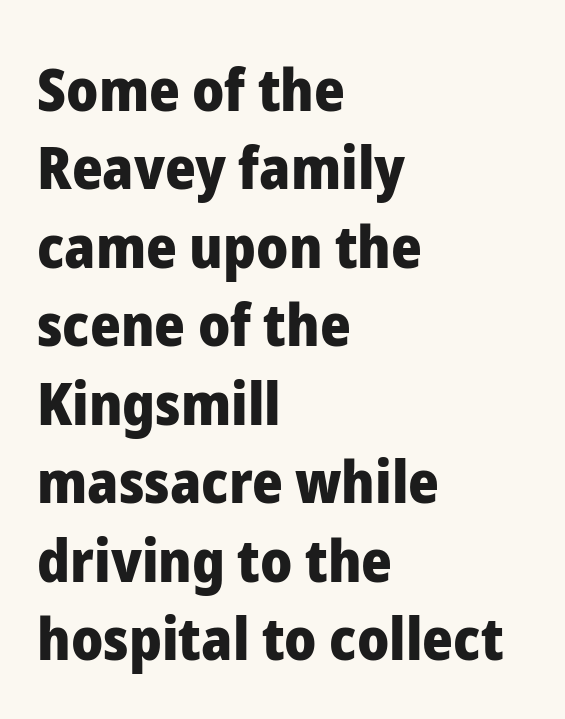
A typesetter would call this leading conventional body-copy spacing. Check the space under the baseline: it is left empty. The tracking reads as untouched default to a designer's eye. The rendering uses natural spacing where letterforms have individual widths. The rendering anchors every line to the left-hand side.
